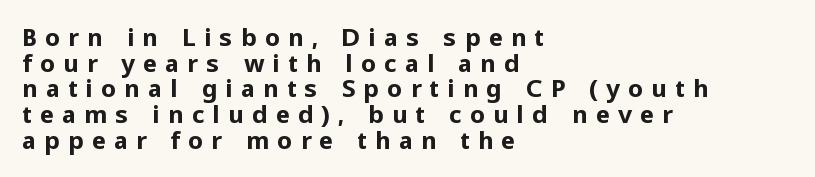
If you drew a line through each stem, it would be perfectly vertical. The passage is arranged the way most books set body copy — flush left. The letters are spread apart with noticeably loose tracking. The strip under each line holds only bare page.
